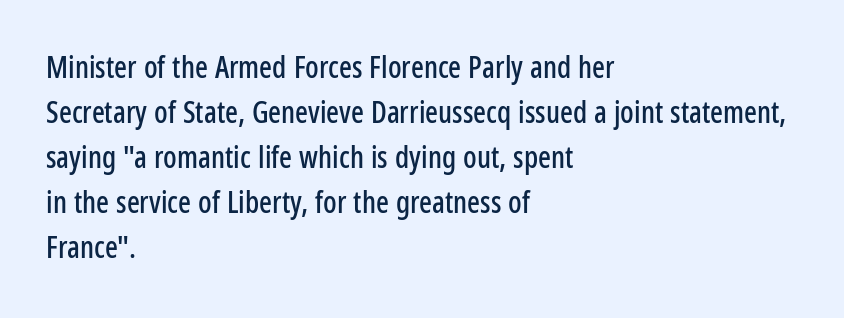
{"serif": "no", "italic": "no", "width": "condensed", "stroke_contrast": "low", "x_height": "medium", "monospaced": "no", "underline": "no", "align": "left", "line_spacing": "normal", "line_spacing_ratio": 1.5, "letter_spacing": "normal", "letter_spacing_em": 0.0, "glyph_px": 30}
